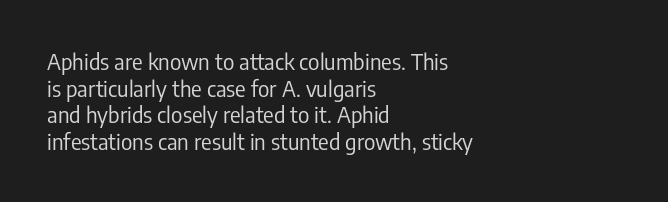
The image shows 22 px text type, upright; set left-aligned, line spacing 1.21x, normal letter spacing, not underlined.
